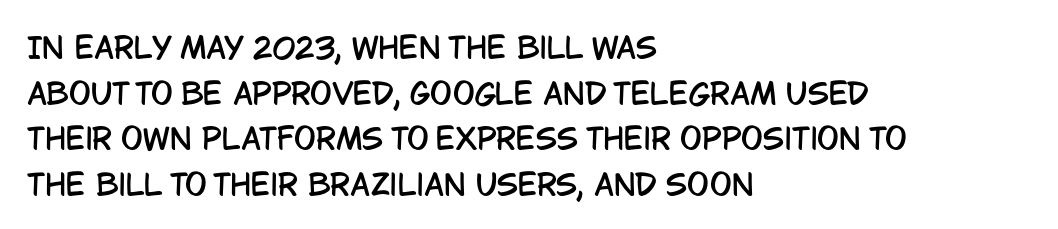
Q: Is the text italic (slanted)? A: No, it is upright.
Q: Is the typeface a serif or a sans-serif typeface? A: Sans-serif.
Q: Is the text underlined? A: No.
Q: How is the paragraph aligned? A: Left-aligned.
Q: Is the spacing between letters normal or unusually wide? A: Normal.
Q: Is the spacing between lines tight, normal or loose? A: Normal.
Q: Width (condensed, normal, or wide)? A: Condensed.
Q: Stroke contrast? A: Low.
Q: x-height? A: Large.
Q: Monospaced? A: No.
